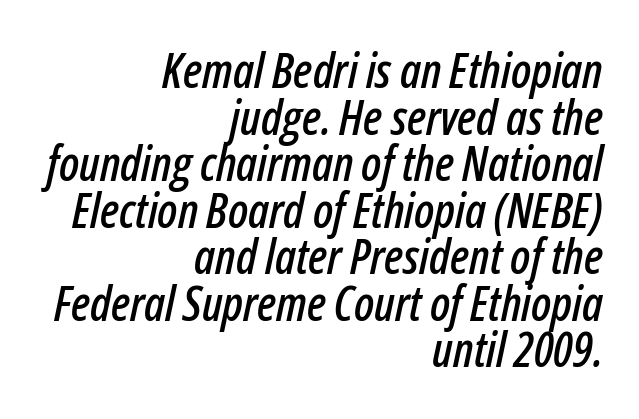
The image shows 48 px condensed type, italic (leaning right); set right-aligned, tight line spacing (0.97x), normal letter spacing, not underlined; low stroke contrast and a medium x-height.
